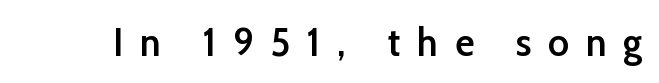
The image shows 40 px semibold sans-serif type, upright; set unusually wide letter spacing (+0.42 em), not underlined; low stroke contrast and a medium x-height.
